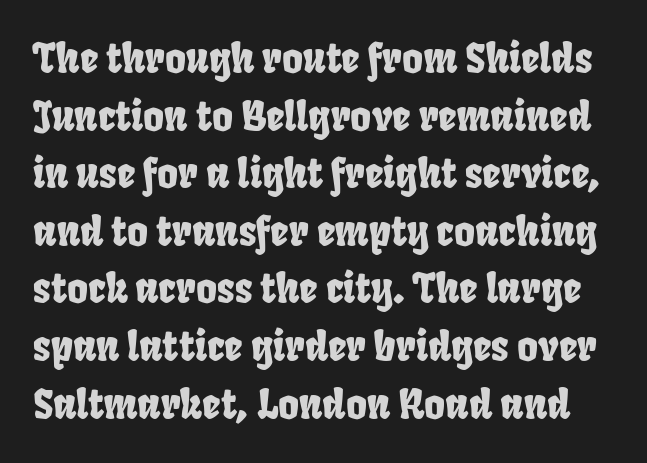
The image shows 40 px condensed sans-serif type; set normal line spacing (1.44x), normal letter spacing, not underlined; low stroke contrast and a large x-height.
